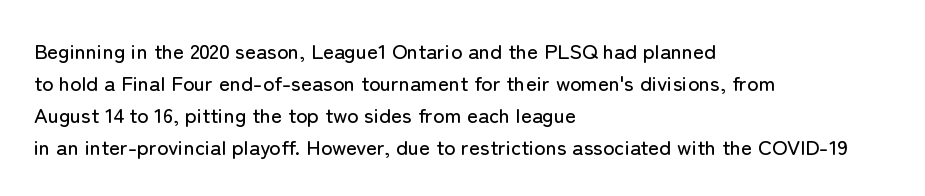
The image shows 21 px text type, upright; set left-aligned, normal line spacing (1.52x), normal letter spacing, not underlined.
